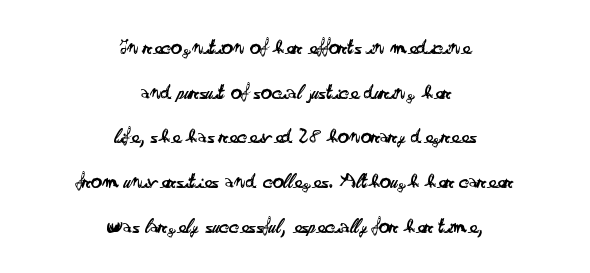
The image shows 22 px text type, upright; set centered, loose line spacing (2.03x), normal letter spacing, not underlined.
